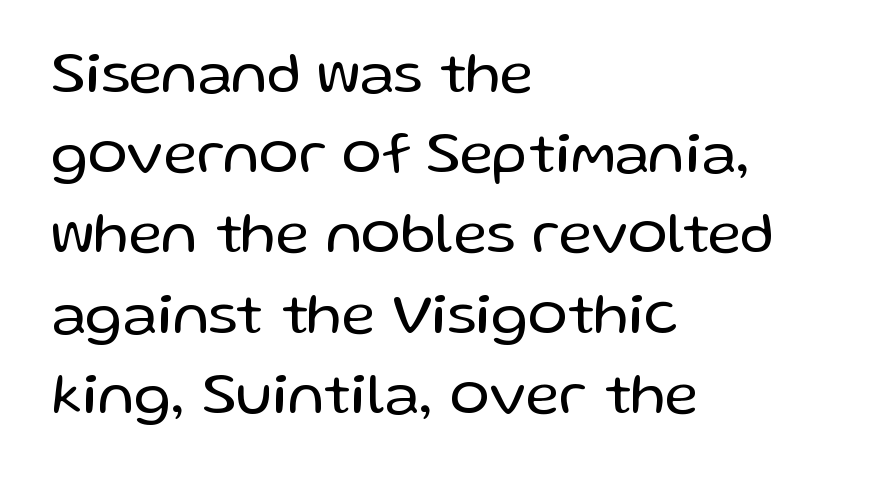
The image shows 59 px regular-weight sans-serif type, upright; set left-aligned, normal line spacing (1.36x), normal letter spacing, not underlined; low stroke contrast and a medium x-height.
